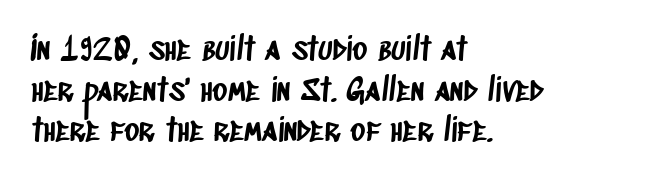
{"serif": "no", "width": "condensed", "stroke_contrast": "low", "x_height": "large", "monospaced": "no", "underline": "no", "align": "left", "line_spacing": "normal", "line_spacing_ratio": 1.27, "letter_spacing": "normal", "letter_spacing_em": 0.0, "glyph_px": 32}
